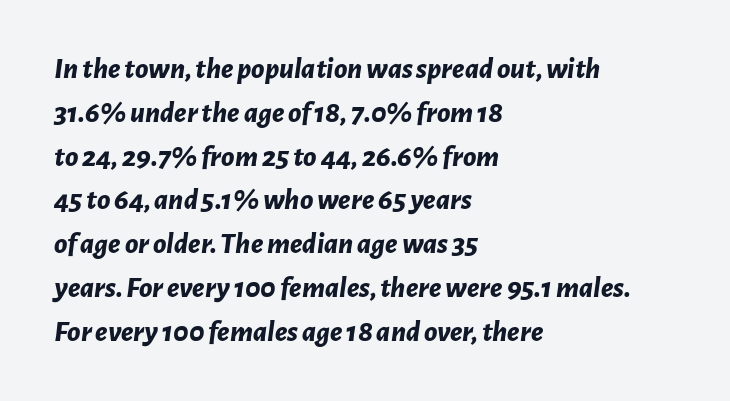
Q: Is the text bold? A: Yes.
Q: Is the text italic (slanted)? A: Yes, it leans right by about 7 degrees.
Q: Is the text underlined? A: No.
Q: How is the paragraph aligned? A: Left-aligned.
Q: Is the spacing between letters normal or unusually wide? A: Normal.
Q: Is the spacing between lines tight, normal or loose? A: Normal.
Q: Width (condensed, normal, or wide)? A: Normal.
Q: Stroke contrast? A: Low.
Q: x-height? A: Medium.
Q: Monospaced? A: No.
